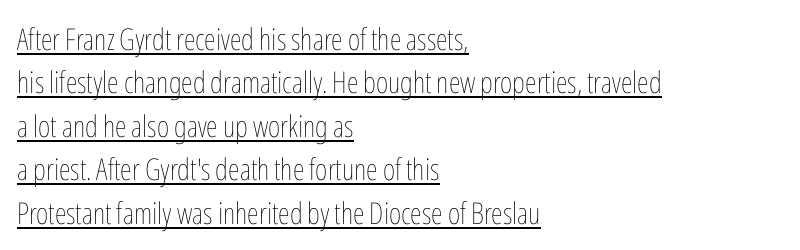
Q: Is the text bold? A: No.
Q: Is the text italic (slanted)? A: No, it is upright.
Q: Is the text underlined? A: Yes.
Q: How is the paragraph aligned? A: Left-aligned.
Q: Is the spacing between letters normal or unusually wide? A: Normal.
Q: Is the spacing between lines tight, normal or loose? A: Normal.
Q: Width (condensed, normal, or wide)? A: Condensed.
Q: Stroke contrast? A: Low.
Q: x-height? A: Medium.
Q: Monospaced? A: No.
